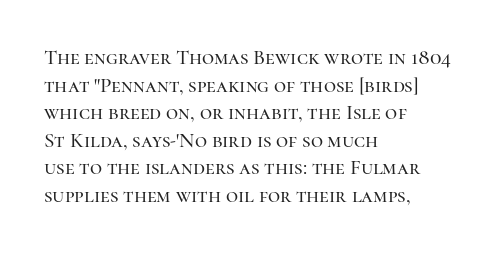
{"italic": "no", "underline": "no", "align": "left", "line_spacing": "normal", "line_spacing_ratio": 1.31, "letter_spacing": "normal", "letter_spacing_em": 0.0, "glyph_px": 21}
